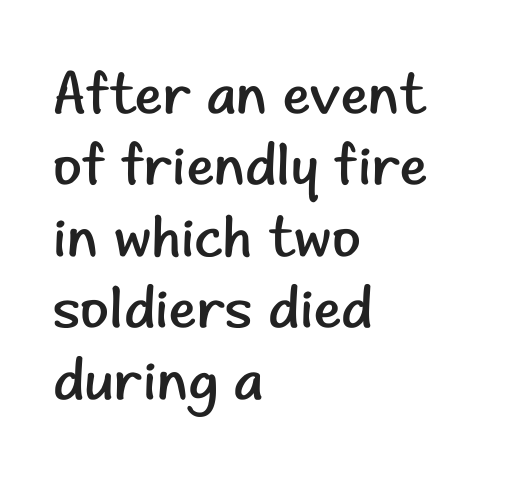
Q: Is the text bold? A: No.
Q: Is the text italic (slanted)? A: No, it is upright.
Q: Is the typeface a serif or a sans-serif typeface? A: Sans-serif.
Q: Is the text underlined? A: No.
Q: How is the paragraph aligned? A: Left-aligned.
Q: Is the spacing between letters normal or unusually wide? A: Normal.
Q: Width (condensed, normal, or wide)? A: Normal.
Q: Stroke contrast? A: Low.
Q: x-height? A: Small.
Q: Monospaced? A: No.
